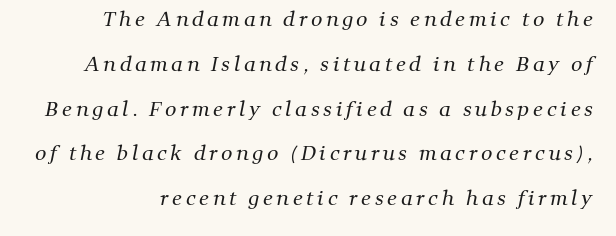
Q: Is the text bold? A: No.
Q: Is the text underlined? A: No.
Q: Is the spacing between lines tight, normal or loose? A: Loose.
